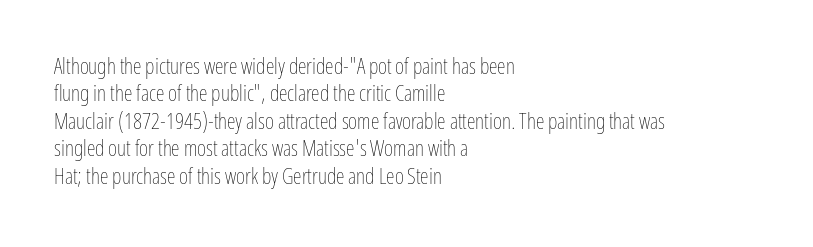
{"italic": "no", "bold": "no", "underline": "no", "align": "left", "line_spacing": "normal", "line_spacing_ratio": 1.25, "letter_spacing": "normal", "letter_spacing_em": 0.0, "glyph_px": 22}
